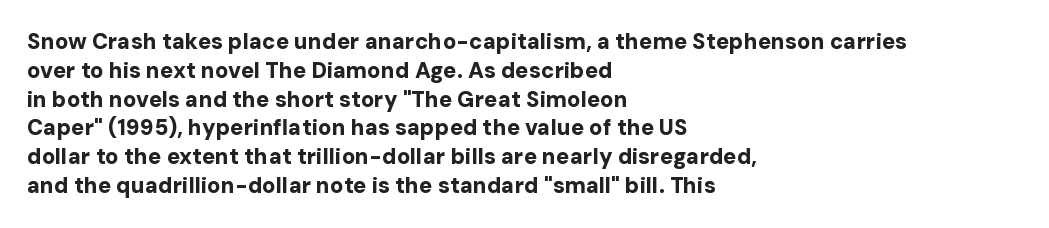
The image shows 22 px bold type, upright; set left-aligned, normal line spacing (1.31x), normal letter spacing, not underlined.
